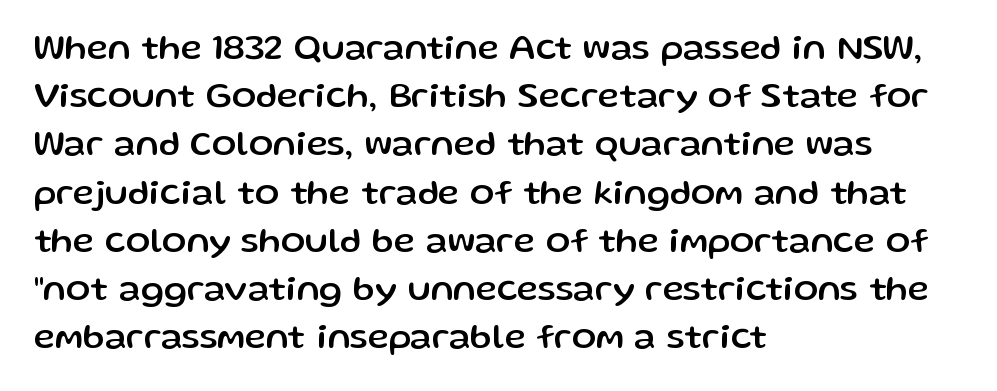
Q: Is the text italic (slanted)? A: No, it is upright.
Q: Is the typeface a serif or a sans-serif typeface? A: Sans-serif.
Q: Is the text underlined? A: No.
Q: How is the paragraph aligned? A: Left-aligned.
Q: Is the spacing between letters normal or unusually wide? A: Normal.
Q: Is the spacing between lines tight, normal or loose? A: Normal.
Q: Width (condensed, normal, or wide)? A: Normal.
Q: Stroke contrast? A: Low.
Q: x-height? A: Medium.
Q: Monospaced? A: No.
